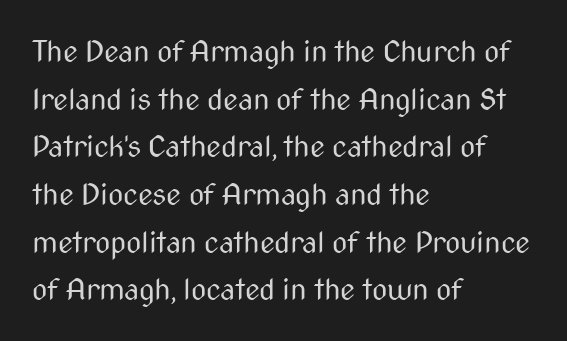
Nobody touched the tracking dial on this one. Varying glyph widths throughout — classic text-font behaviour. The passage shown is typeset with a sans-serif family. In terms of leading, this rendering sits right in the middle.
